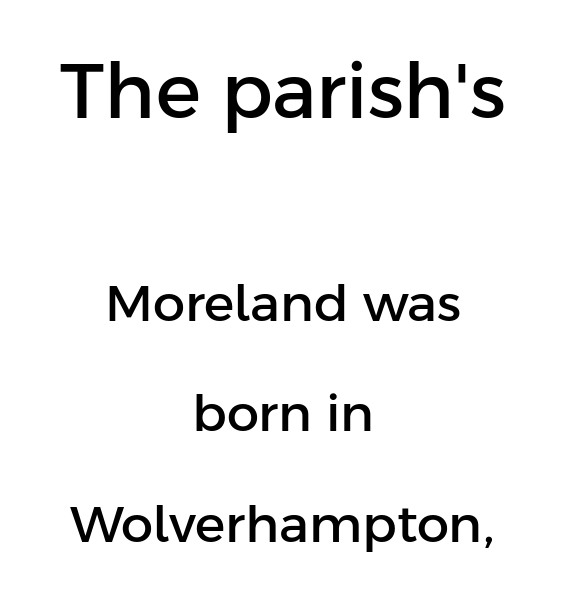
{"serif": "no", "italic": "no", "width": "normal", "stroke_contrast": "low", "x_height": "medium", "monospaced": "no", "underline": "no", "align": "center", "line_spacing": "loose", "line_spacing_ratio": 2.17, "letter_spacing": "normal", "letter_spacing_em": 0.0, "larger_block": "first", "size_ratio": 1.49, "glyph_px": 76}
